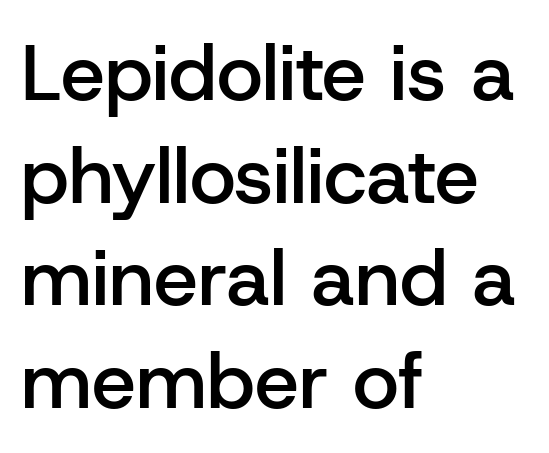
Q: Is the text bold? A: Semi-bold.
Q: Is the text italic (slanted)? A: No, it is upright.
Q: Is the typeface a serif or a sans-serif typeface? A: Sans-serif.
Q: Is the text underlined? A: No.
Q: How is the paragraph aligned? A: Left-aligned.
Q: Is the spacing between letters normal or unusually wide? A: Normal.
Q: Is the spacing between lines tight, normal or loose? A: Normal.
Q: Width (condensed, normal, or wide)? A: Normal.
Q: Stroke contrast? A: Low.
Q: x-height? A: Medium.
Q: Monospaced? A: No.
